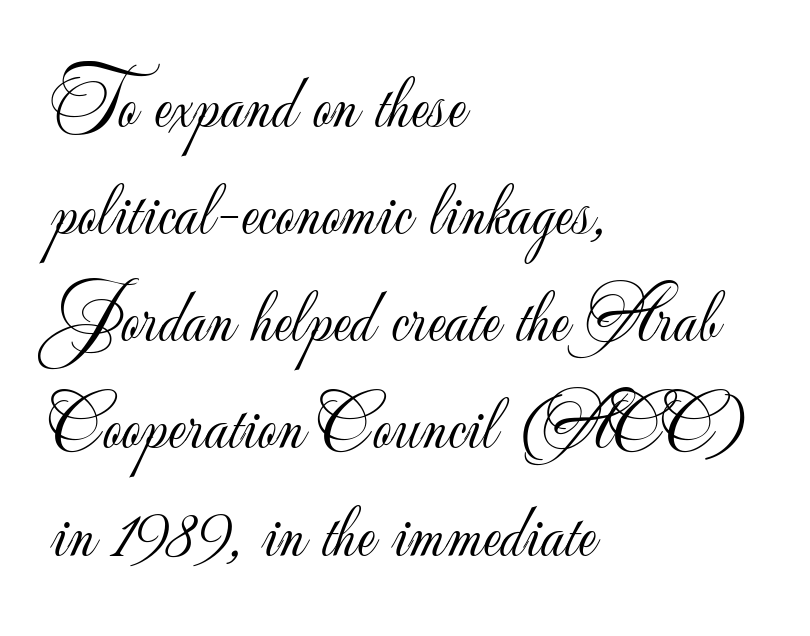
Each word holds together tightly as a unit, with standard inter-letter gaps. One glance says typical: line gaps are just what's usual. The face looks like a standard text weight, possibly lighter. The zone under the glyphs is completely vacant. Notice how the passage keeps a crisp vertical edge on the left only. The face used here is proportionally spaced, like ordinary book or web type.
